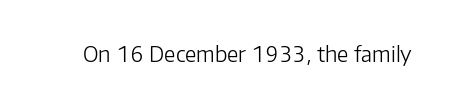
The image shows 21 px text type, upright; set normal letter spacing, not underlined.
